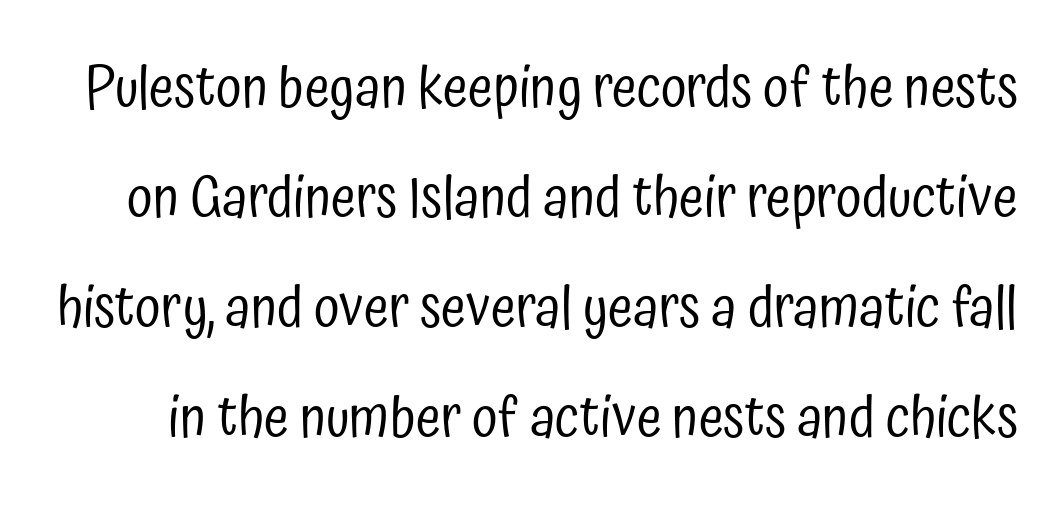
The image shows 57 px regular-weight, condensed sans-serif type, upright; set loose line spacing (1.93x), normal letter spacing, not underlined; low stroke contrast and a medium x-height.
